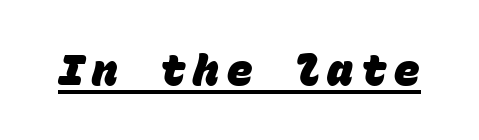
Q: Is the text bold? A: Yes.
Q: Is the typeface a serif or a sans-serif typeface? A: Sans-serif.
Q: Is the text underlined? A: Yes.
Q: Width (condensed, normal, or wide)? A: Normal.
Q: Stroke contrast? A: Low.
Q: x-height? A: Large.
Q: Monospaced? A: Yes.
